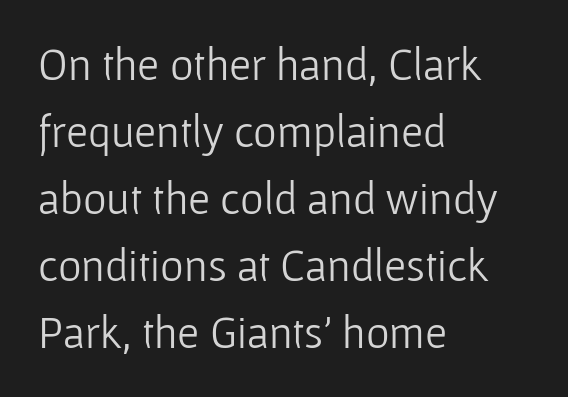
{"serif": "no", "italic": "no", "bold": "no", "weight": "light", "width": "normal", "stroke_contrast": "low", "x_height": "medium", "monospaced": "no", "underline": "no", "align": "left", "line_spacing": "normal", "line_spacing_ratio": 1.49, "letter_spacing": "normal", "letter_spacing_em": 0.0, "glyph_px": 45}
